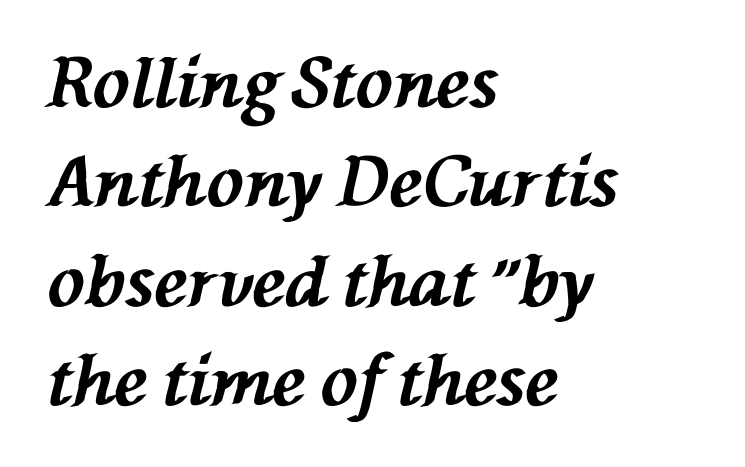
The image shows 69 px bold type, italic (leaning left); set left-aligned, normal line spacing (1.44x), normal letter spacing, not underlined; medium stroke contrast and a medium x-height.
